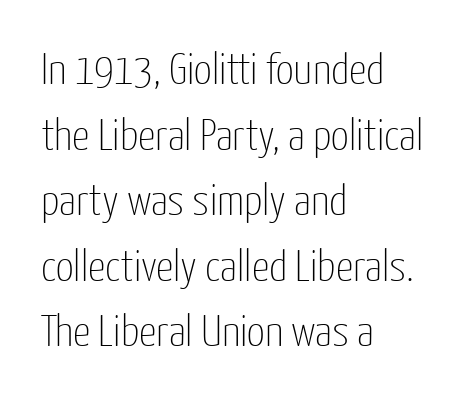
Q: Is the text bold? A: No.
Q: Is the text italic (slanted)? A: No, it is upright.
Q: Is the typeface a serif or a sans-serif typeface? A: Sans-serif.
Q: Is the text underlined? A: No.
Q: How is the paragraph aligned? A: Left-aligned.
Q: Is the spacing between letters normal or unusually wide? A: Normal.
Q: Is the spacing between lines tight, normal or loose? A: Normal.
Q: Width (condensed, normal, or wide)? A: Condensed.
Q: Stroke contrast? A: Low.
Q: x-height? A: Medium.
Q: Monospaced? A: No.
